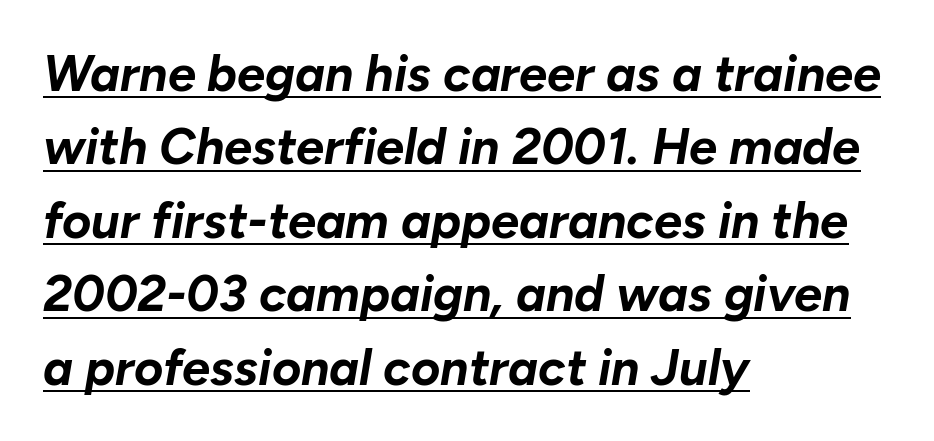
The designer left line spacing at the default. This sample is left-justified, so line endings fall wherever the words run out. There's an unmistakable incline to the writing here. Caption: lettering with a line underneath.
